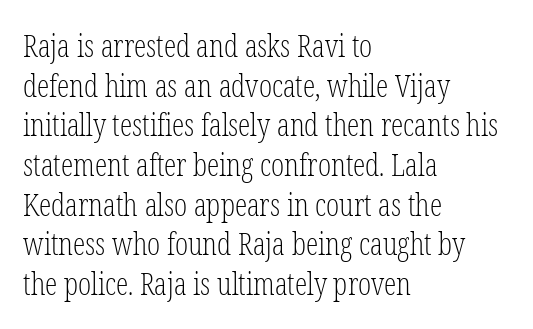
{"serif": "yes", "italic": "no", "bold": "no", "weight": "light", "width": "condensed", "stroke_contrast": "low", "x_height": "medium", "monospaced": "no", "underline": "no", "align": "left", "line_spacing": "normal", "line_spacing_ratio": 1.28, "letter_spacing": "normal", "letter_spacing_em": 0.0, "glyph_px": 31}
